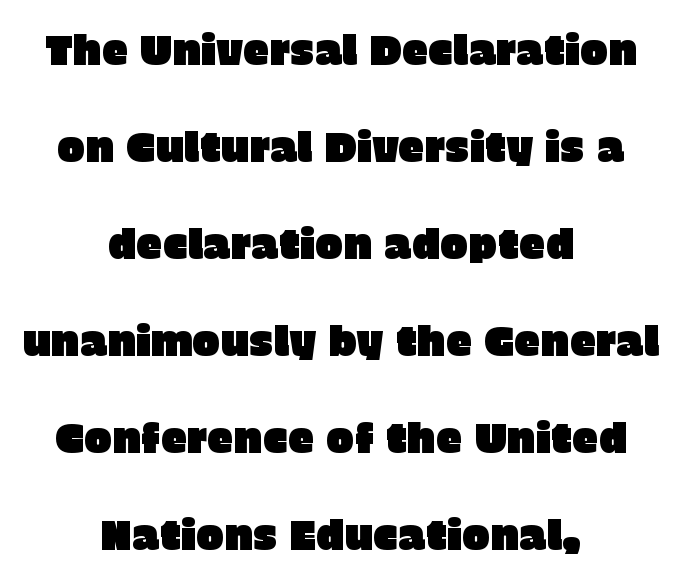
Q: Is the text italic (slanted)? A: No, it is upright.
Q: Is the typeface a serif or a sans-serif typeface? A: Sans-serif.
Q: Is the text underlined? A: No.
Q: How is the paragraph aligned? A: Centered.
Q: Is the spacing between letters normal or unusually wide? A: Normal.
Q: Is the spacing between lines tight, normal or loose? A: Loose.
Q: Width (condensed, normal, or wide)? A: Normal.
Q: Stroke contrast? A: Low.
Q: x-height? A: Large.
Q: Monospaced? A: No.
